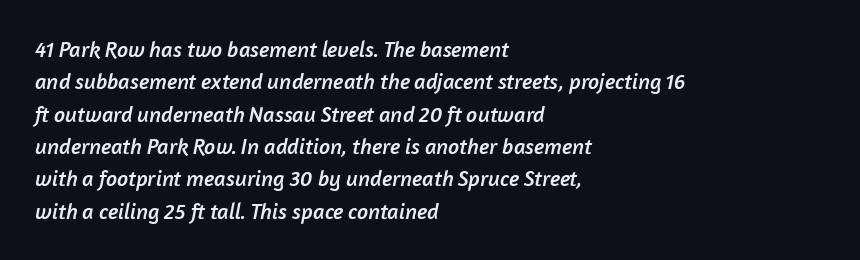
{"underline": "no", "align": "left", "line_spacing": "normal", "line_spacing_ratio": 1.47, "letter_spacing": "normal", "letter_spacing_em": 0.0, "glyph_px": 22}
